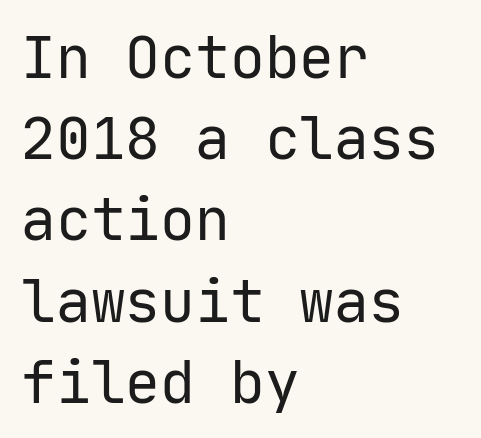
Q: Is the text bold? A: No.
Q: Is the text italic (slanted)? A: No, it is upright.
Q: Is the typeface a serif or a sans-serif typeface? A: Sans-serif.
Q: Is the text underlined? A: No.
Q: How is the paragraph aligned? A: Left-aligned.
Q: Is the spacing between letters normal or unusually wide? A: Normal.
Q: Is the spacing between lines tight, normal or loose? A: Normal.
Q: Width (condensed, normal, or wide)? A: Normal.
Q: Stroke contrast? A: Low.
Q: x-height? A: Medium.
Q: Monospaced? A: Yes.
